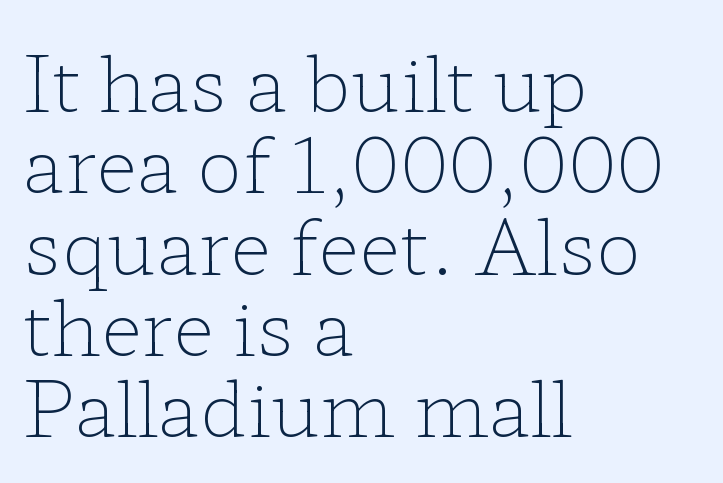
The image shows 76 px light, wide serif type, upright; set left-aligned, tight line spacing (1.07x), normal letter spacing, not underlined; low stroke contrast and a medium x-height.
